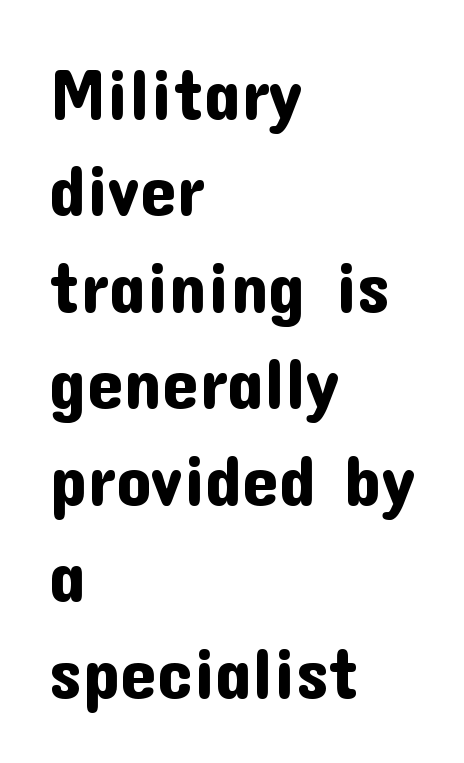
The image shows 72 px sans-serif type, upright; set left-aligned, normal line spacing (1.34x), normal letter spacing, not underlined; low stroke contrast and a medium x-height.
